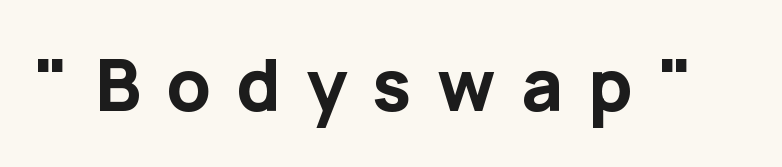
{"serif": "no", "italic": "no", "bold": "yes", "weight": "bold", "width": "normal", "stroke_contrast": "low", "x_height": "medium", "monospaced": "no", "underline": "no", "letter_spacing": "wide", "letter_spacing_em": 0.35, "glyph_px": 72}
